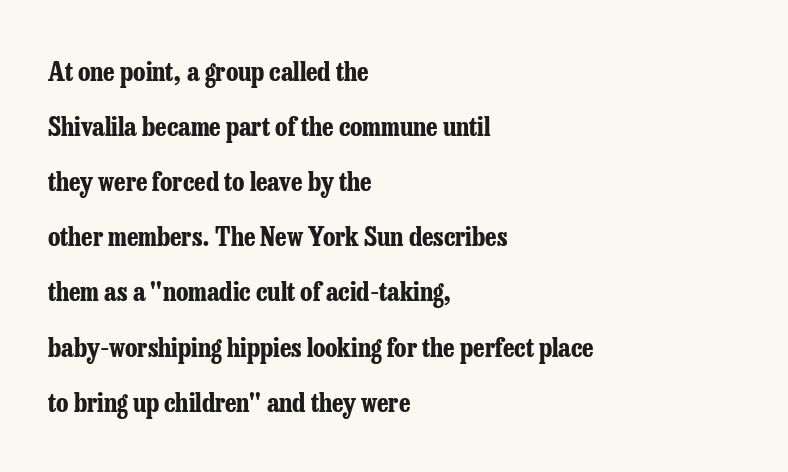
Q: Is the text bold? A: Yes.
Q: Is the text italic (slanted)? A: No, it is upright.
Q: Is the text underlined? A: No.
Q: How is the paragraph aligned? A: Left-aligned.
Q: Is the spacing between letters normal or unusually wide? A: Normal.
Q: Is the spacing between lines tight, normal or loose? A: Loose.
